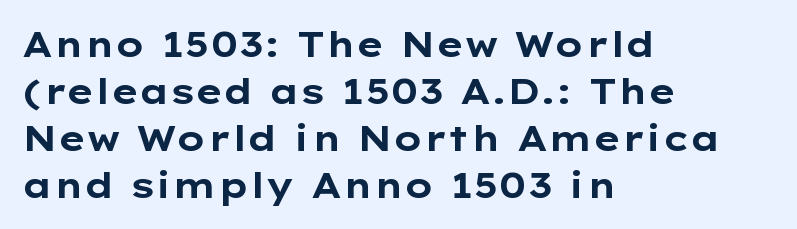
The zone under the glyphs is completely vacant. All the whitespace from short lines collects on the right. Every stem runs plumb, perpendicular to the baseline. Proportional: the letters do not fall into vertical columns. Caption: standard tracking, unaltered.
